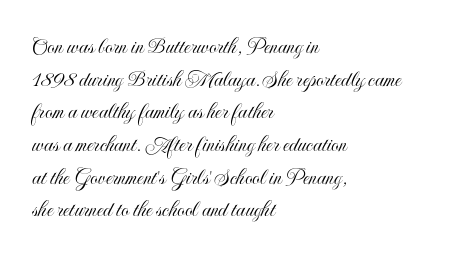
The vertical gap from one line to the next is medium. The rendering keeps characters at their native spacing. Bare-footed words on every line. In CSS terms this would be text-align: left.
